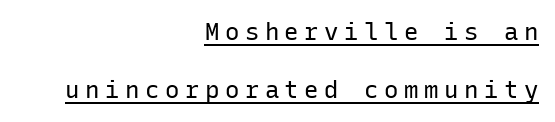
The image shows 24 px text type, upright; set right-aligned, loose line spacing (2.43x), unusually wide letter spacing (+0.23 em), underlined.
